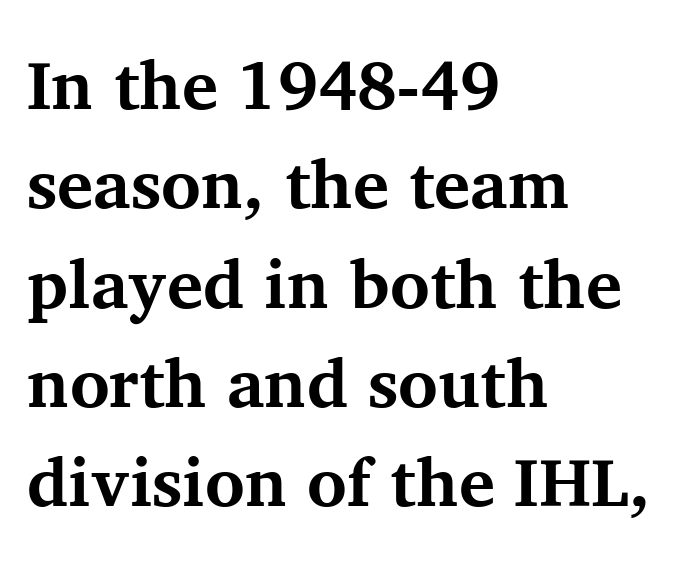
{"serif": "yes", "italic": "no", "bold": "yes", "weight": "bold", "width": "normal", "stroke_contrast": "medium", "x_height": "medium", "monospaced": "no", "underline": "no", "align": "left", "line_spacing": "normal", "line_spacing_ratio": 1.46, "letter_spacing": "normal", "letter_spacing_em": 0.0, "glyph_px": 68}
